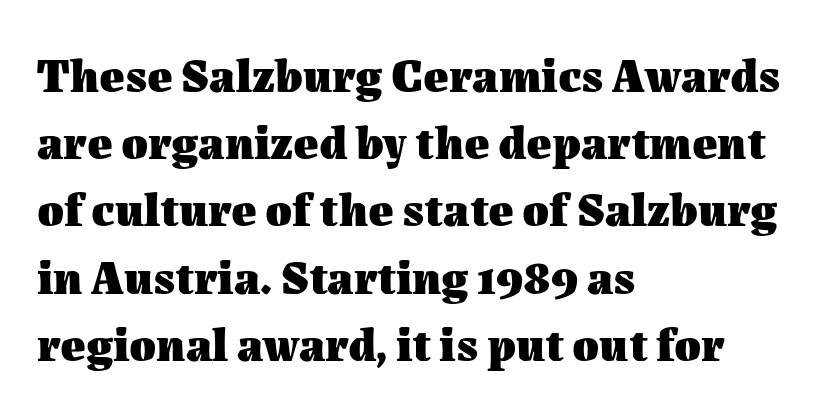
In terms of leading, this rendering sits right in the middle. The passage is arranged the way most books set body copy — flush left. Spacing verdict: proportional, widths tailored to each character. Does the lettering tilt? It doesn't — this is upright. Plain, unruled lines of type. Is the type bold? Yes — the strokes are clearly thick and heavy.
